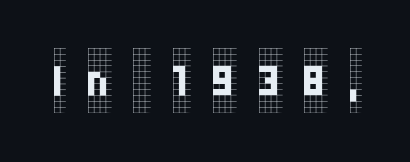
{"serif": "yes", "italic": "no", "bold": "no", "weight": "regular", "width": "condensed", "stroke_contrast": "low", "x_height": "large", "monospaced": "no", "underline": "no", "letter_spacing": "wide", "letter_spacing_em": 0.34, "glyph_px": 65}
